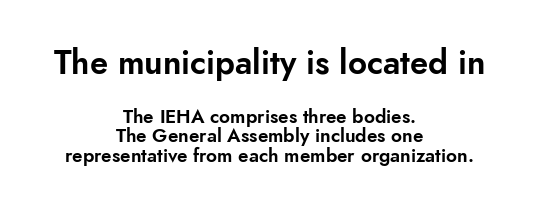
A sans-serif font was chosen for this passage. Standard letterfit; no display-style spreading of the glyphs. Every row of glyphs is offset so its center matches the block's center. The block of text is dense from top to bottom, with scant space between rows.
